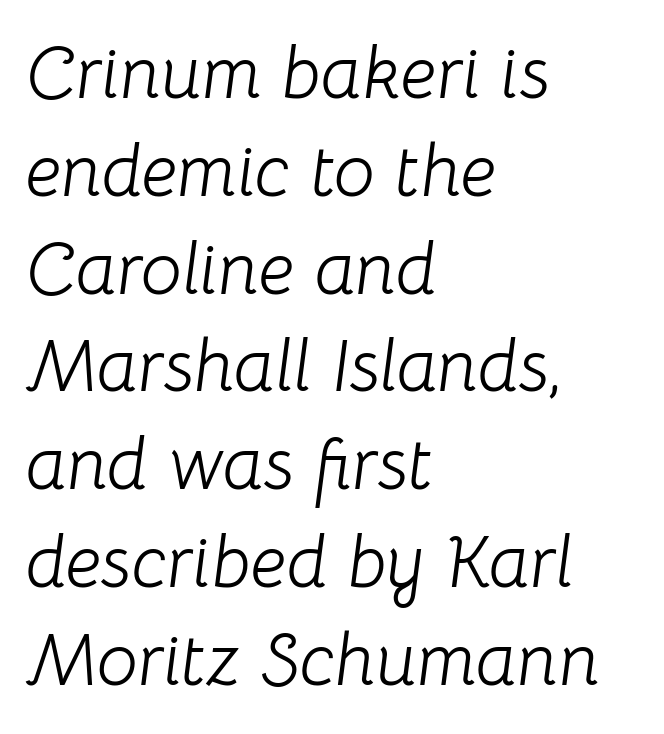
The image shows 73 px light type, italic (leaning right); set left-aligned, normal line spacing (1.34x), normal letter spacing, not underlined; low stroke contrast and a medium x-height.
